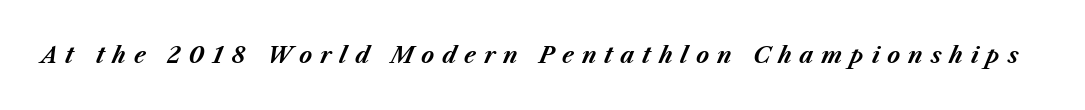
{"italic": "yes", "lean": "right", "slant_degrees": 23, "bold": "yes", "underline": "no", "letter_spacing": "wide", "letter_spacing_em": 0.35, "glyph_px": 22}
